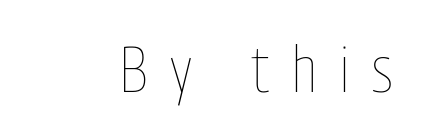
Q: Is the text bold? A: No.
Q: Is the text italic (slanted)? A: No, it is upright.
Q: Is the text underlined? A: No.
Q: Is the spacing between letters normal or unusually wide? A: Unusually wide.
Q: Width (condensed, normal, or wide)? A: Condensed.
Q: Stroke contrast? A: Low.
Q: x-height? A: Medium.
Q: Monospaced? A: No.
